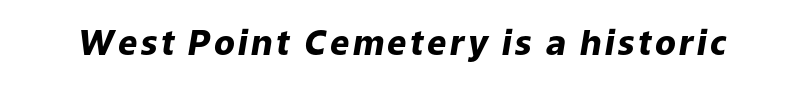
Q: Is the text bold? A: Yes.
Q: Is the text italic (slanted)? A: Yes, it leans right by about 9 degrees.
Q: Is the text underlined? A: No.
Q: Width (condensed, normal, or wide)? A: Normal.
Q: Stroke contrast? A: Low.
Q: x-height? A: Medium.
Q: Monospaced? A: No.
